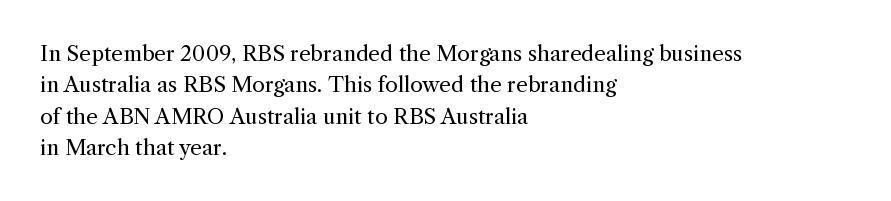
Ordinary non-slanted type is in use. Honestly, the row spacing looks completely unremarkable. These lines keep a tight, regular rhythm from letter to letter. These lines stack with their left ends in a neat column.
